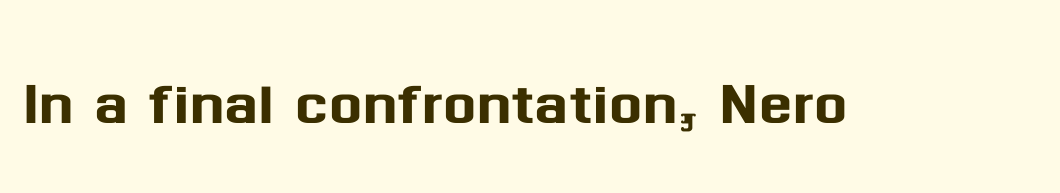
Words float on clear page, feet unadorned. Stroke terminals: plain, sans-serif. Is the letter spacing exaggerated? No — it looks like the ordinary default. Unlike italic type, these characters show no tilt at all. Is this a fixed-width face? No — the glyphs have proportional, varying widths.
